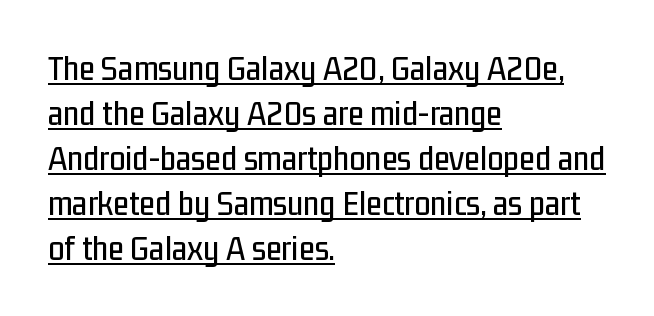
Q: Is the text italic (slanted)? A: No, it is upright.
Q: Is the typeface a serif or a sans-serif typeface? A: Sans-serif.
Q: Is the text underlined? A: Yes.
Q: How is the paragraph aligned? A: Left-aligned.
Q: Is the spacing between letters normal or unusually wide? A: Normal.
Q: Is the spacing between lines tight, normal or loose? A: Normal.
Q: Width (condensed, normal, or wide)? A: Condensed.
Q: Stroke contrast? A: Low.
Q: x-height? A: Medium.
Q: Monospaced? A: No.
